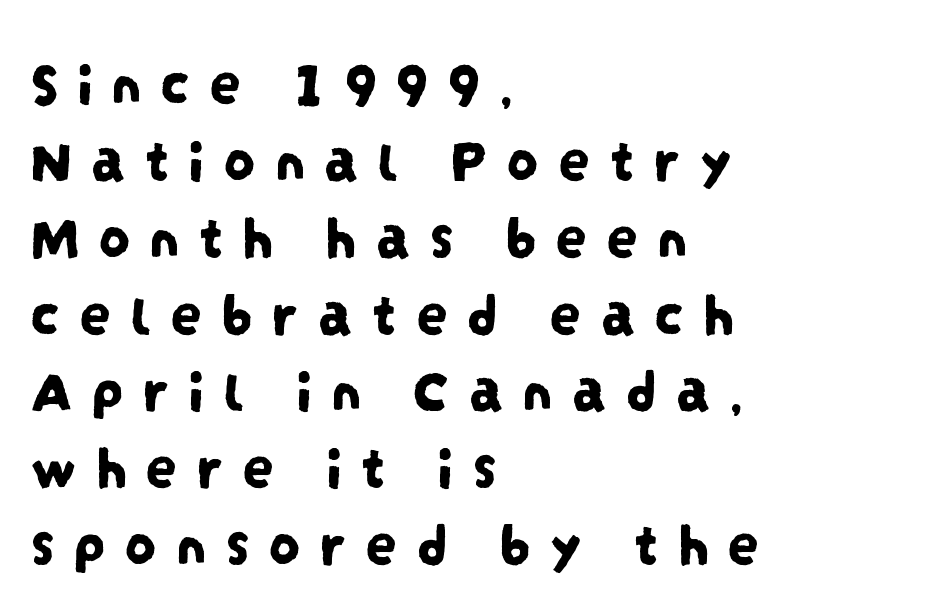
Q: Is the typeface a serif or a sans-serif typeface? A: Sans-serif.
Q: Is the text underlined? A: No.
Q: How is the paragraph aligned? A: Left-aligned.
Q: Is the spacing between letters normal or unusually wide? A: Unusually wide.
Q: Width (condensed, normal, or wide)? A: Condensed.
Q: Stroke contrast? A: Low.
Q: x-height? A: Large.
Q: Monospaced? A: No.
